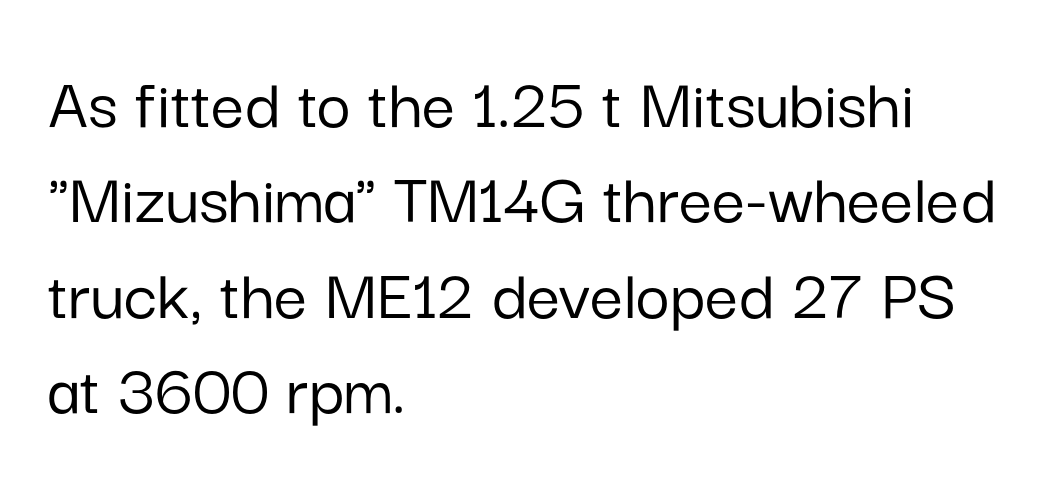
The image shows 74 px sans-serif type, upright; set left-aligned, normal line spacing (1.29x), normal letter spacing, not underlined; low stroke contrast and a medium x-height.
